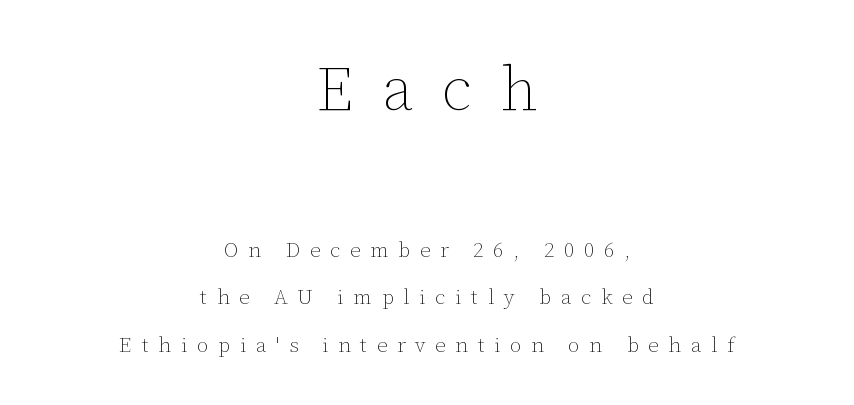
The image shows 62 px thin type, upright; set centered, loose line spacing (2.26x), unusually wide letter spacing (+0.46 em), not underlined; the first (top) block is 2.95x larger; low stroke contrast and a medium x-height.
